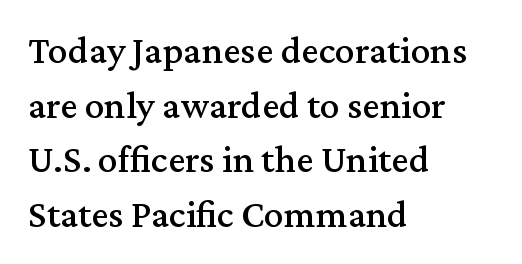
{"serif": "yes", "italic": "no", "width": "normal", "stroke_contrast": "medium", "x_height": "medium", "monospaced": "no", "underline": "no", "align": "left", "line_spacing": "normal", "line_spacing_ratio": 1.4, "letter_spacing": "normal", "letter_spacing_em": 0.0, "glyph_px": 39}
